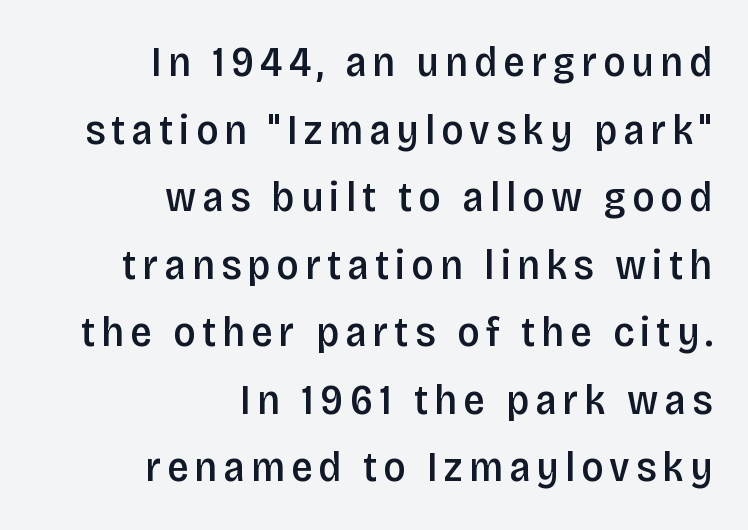
The image shows 43 px semibold, condensed sans-serif type, upright; set right-aligned, normal line spacing (1.57x), not underlined; low stroke contrast and a large x-height.
